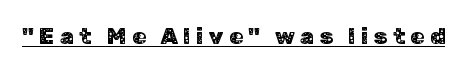
Tall strokes in this sample are plumb rather than angled. Underlining? Definitely there. Does extra space separate the letters? Yes, quite a lot of it.
